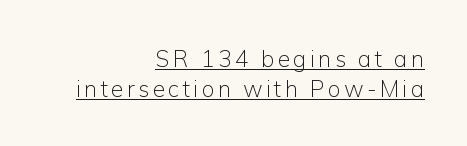
Q: Is the text bold? A: No.
Q: Is the text italic (slanted)? A: No, it is upright.
Q: Is the text underlined? A: Yes.
Q: How is the paragraph aligned? A: Right-aligned.
Q: Is the spacing between lines tight, normal or loose? A: Normal.
